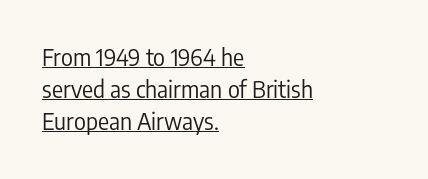
Q: Is the text bold? A: No.
Q: Is the text italic (slanted)? A: No, it is upright.
Q: Is the text underlined? A: Yes.
Q: How is the paragraph aligned? A: Left-aligned.
Q: Is the spacing between letters normal or unusually wide? A: Normal.
Q: Is the spacing between lines tight, normal or loose? A: Normal.
